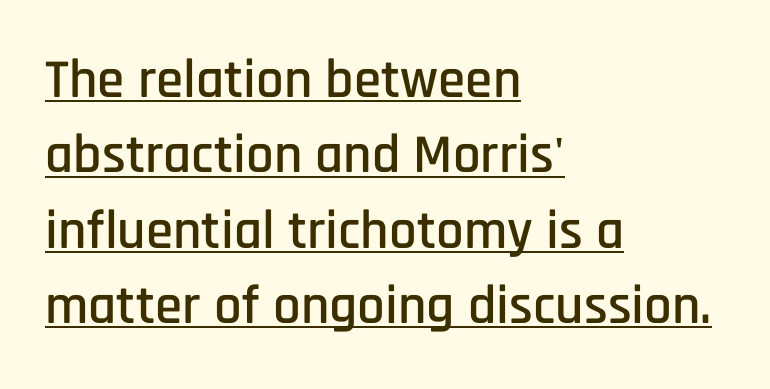
A baseline rule has been typeset under these characters. Vertical spacing — default. Spacing between characters is what you'd get straight out of the box. The text was rendered using a sans face with plain stroke endings. Vertical strokes here are truly vertical.
